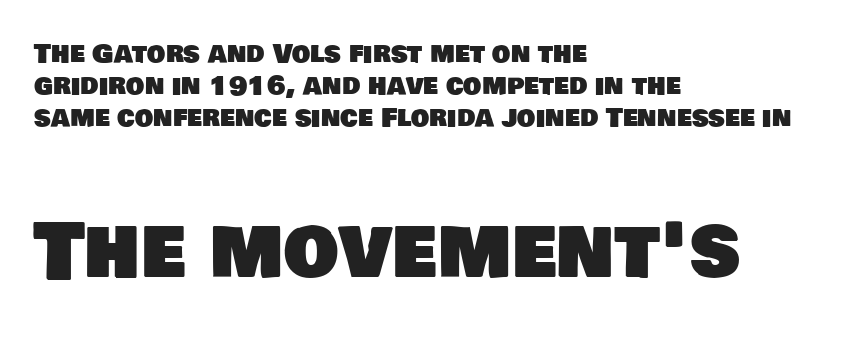
{"serif": "no", "width": "normal", "stroke_contrast": "low", "x_height": "large", "monospaced": "no", "underline": "no", "align": "left", "line_spacing_ratio": 1.24, "letter_spacing": "normal", "letter_spacing_em": 0.0, "larger_block": "second", "size_ratio": 3.0, "glyph_px": 78}
